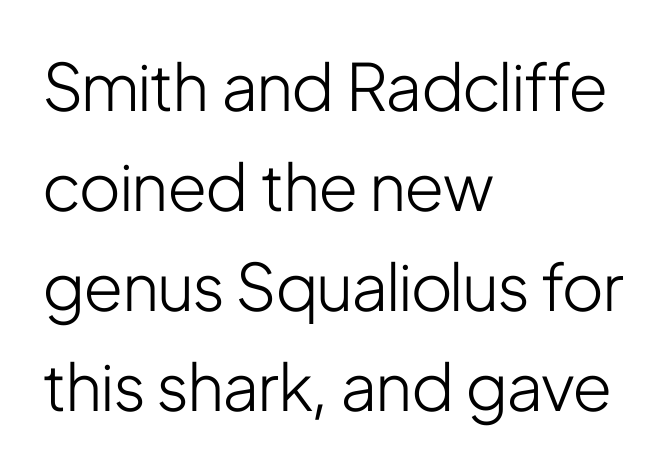
{"serif": "no", "italic": "no", "bold": "no", "weight": "light", "width": "condensed", "stroke_contrast": "low", "x_height": "medium", "monospaced": "no", "underline": "no", "align": "left", "line_spacing": "normal", "line_spacing_ratio": 1.54, "letter_spacing": "normal", "letter_spacing_em": 0.0, "glyph_px": 65}
